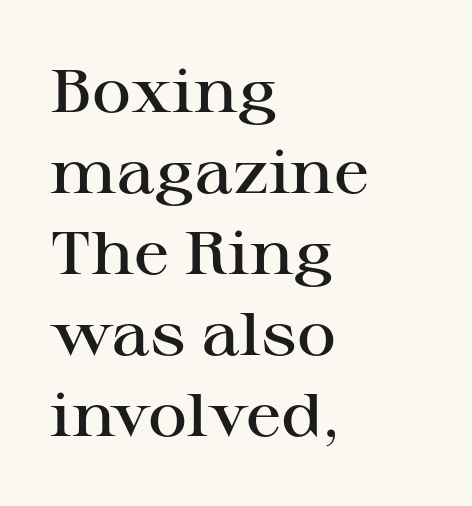
Visually the block forms a straight wall on the left and a jagged coastline on the right. The type is set solid horizontally, with unmodified tracking. Descenders hang freely into open space. Compared with typical paragraphs, the rows here are spaced about the same. Stroke thickness is moderately raised; the sample reads as semibold.
